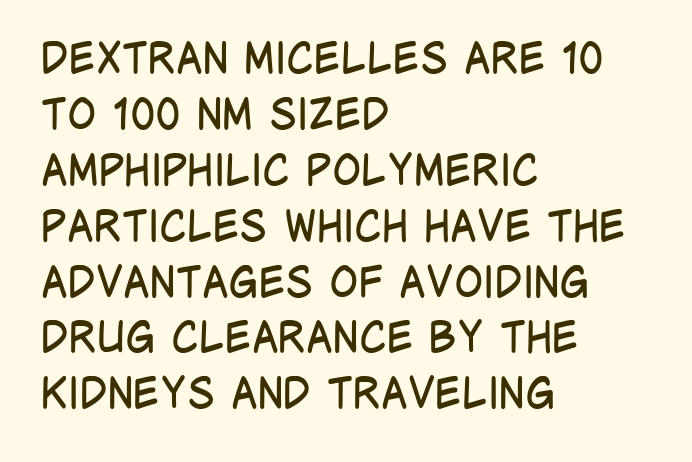
The image shows 43 px regular-weight, condensed sans-serif type, upright; set left-aligned, normal line spacing (1.3x), normal letter spacing, not underlined; low stroke contrast and a large x-height.
